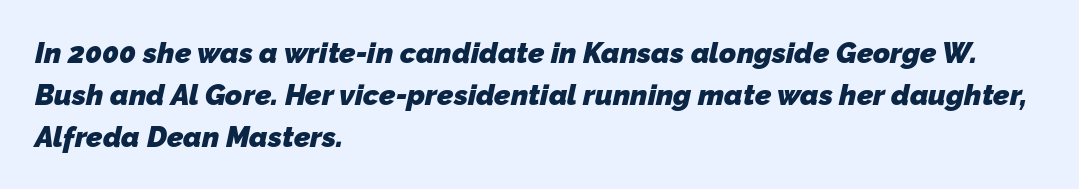
{"serif": "no", "bold": "yes", "weight": "heavy", "width": "normal", "stroke_contrast": "low", "x_height": "medium", "monospaced": "no", "underline": "no", "align": "left", "line_spacing": "normal", "line_spacing_ratio": 1.44, "letter_spacing": "normal", "letter_spacing_em": 0.0, "glyph_px": 29}
